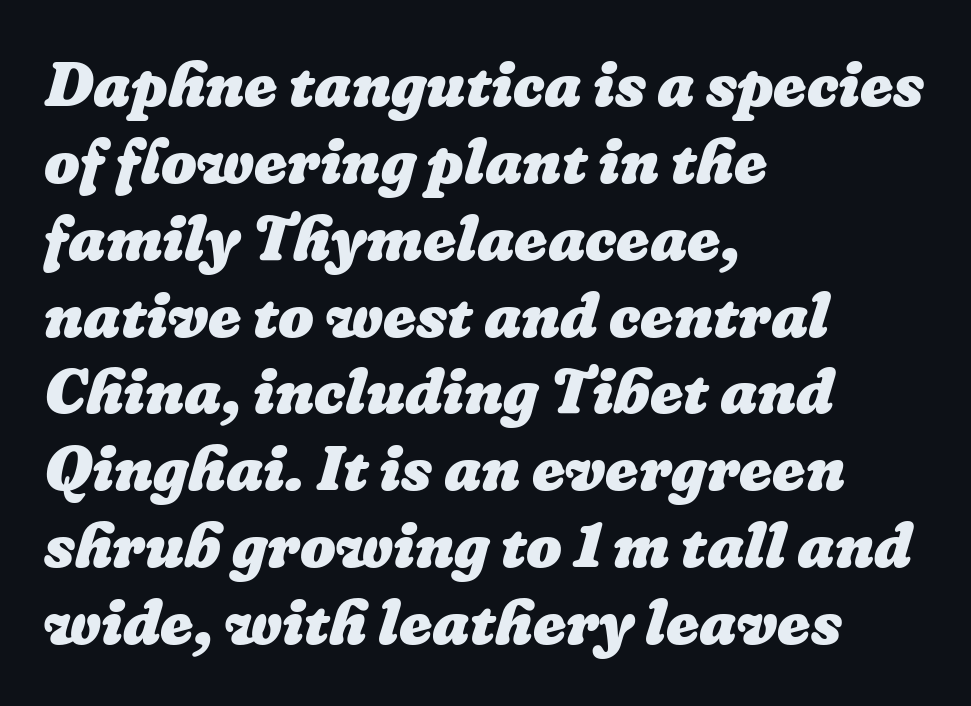
Q: Is the text bold? A: Yes.
Q: Is the text underlined? A: No.
Q: How is the paragraph aligned? A: Left-aligned.
Q: Is the spacing between letters normal or unusually wide? A: Normal.
Q: Width (condensed, normal, or wide)? A: Normal.
Q: Stroke contrast? A: Low.
Q: x-height? A: Medium.
Q: Monospaced? A: No.
